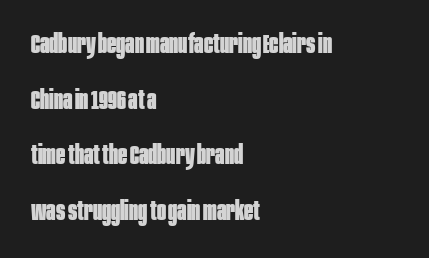
Q: Is the text bold? A: Yes.
Q: Is the text italic (slanted)? A: No, it is upright.
Q: Is the text underlined? A: No.
Q: How is the paragraph aligned? A: Left-aligned.
Q: Is the spacing between letters normal or unusually wide? A: Normal.
Q: Is the spacing between lines tight, normal or loose? A: Loose.
